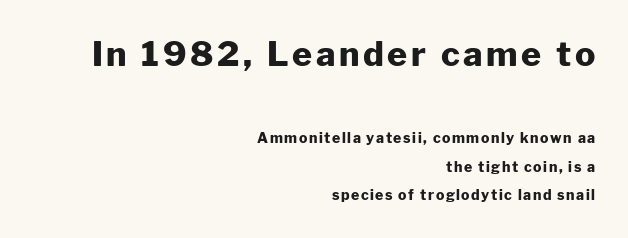
The characters look thick and weighty, a clear bold. Of the two passages, the one on top uses the larger point size. Is there any slant? The stems are plumb. Interline gaps are noticeably wide in this sample. Each letter's strokes conclude bluntly, with no projecting serifs. The face used here is proportionally spaced, like ordinary book or web type.
